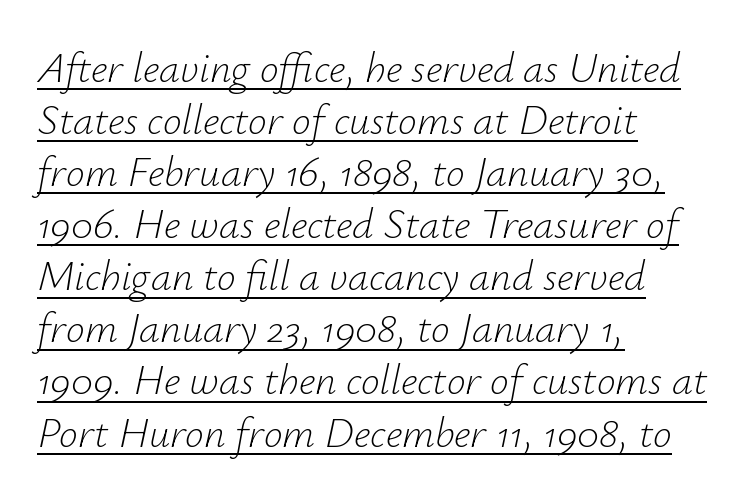
Q: Is the text bold? A: No.
Q: Is the text italic (slanted)? A: Yes, it leans right by about 12 degrees.
Q: Is the text underlined? A: Yes.
Q: How is the paragraph aligned? A: Left-aligned.
Q: Is the spacing between letters normal or unusually wide? A: Normal.
Q: Width (condensed, normal, or wide)? A: Normal.
Q: Stroke contrast? A: Low.
Q: x-height? A: Small.
Q: Monospaced? A: No.
